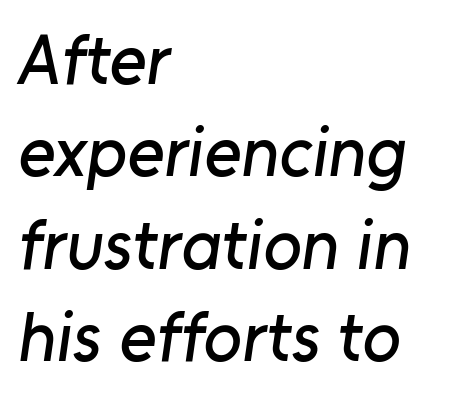
{"serif": "no", "width": "normal", "stroke_contrast": "low", "x_height": "medium", "monospaced": "no", "underline": "no", "align": "left", "line_spacing": "normal", "line_spacing_ratio": 1.3, "letter_spacing": "normal", "letter_spacing_em": 0.0, "glyph_px": 71}
